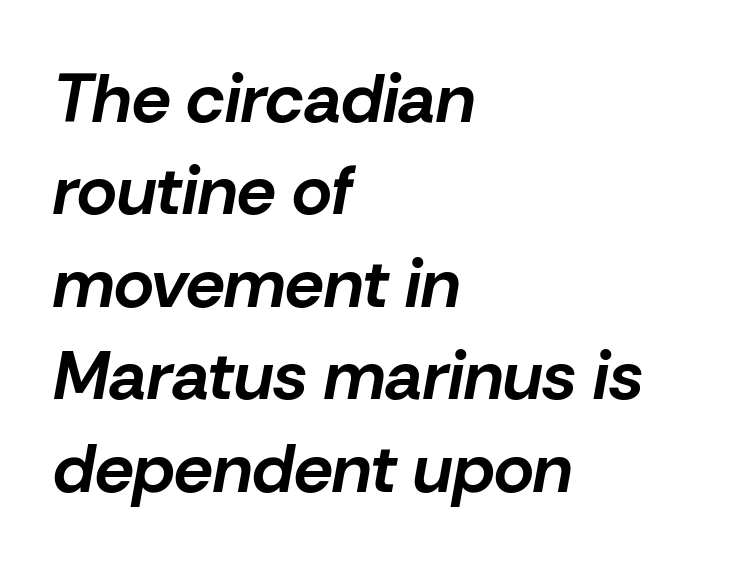
The characters look thick and weighty, a clear bold. The area under the type is left untouched. You could call the tracking neutral — neither tight nor loose. Notice how the stems are inclined rather than vertical — that's the hallmark of italics.
